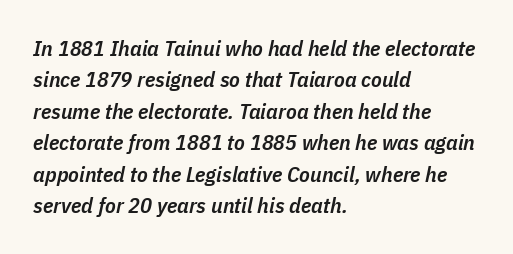
The image shows 22 px text type, italic (leaning right); set left-aligned, normal line spacing (1.43x), normal letter spacing, not underlined.
